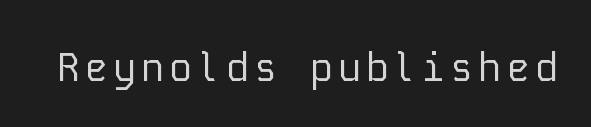
The image shows 39 px regular-weight sans-serif type, upright, monospaced; set not underlined; low stroke contrast and a medium x-height.
